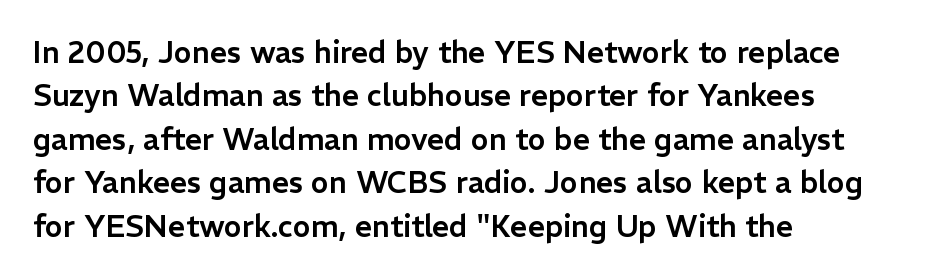
Q: Is the text italic (slanted)? A: No, it is upright.
Q: Is the typeface a serif or a sans-serif typeface? A: Sans-serif.
Q: Is the text underlined? A: No.
Q: How is the paragraph aligned? A: Left-aligned.
Q: Is the spacing between letters normal or unusually wide? A: Normal.
Q: Is the spacing between lines tight, normal or loose? A: Normal.
Q: Width (condensed, normal, or wide)? A: Normal.
Q: Stroke contrast? A: Low.
Q: x-height? A: Medium.
Q: Monospaced? A: No.
